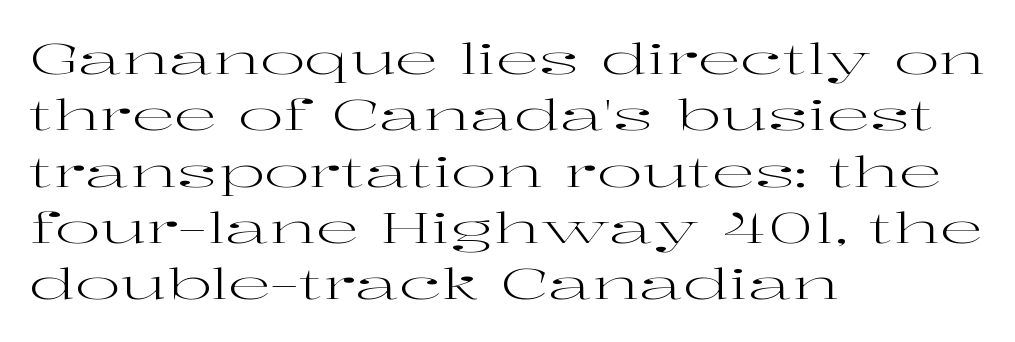
Q: Is the text bold? A: No.
Q: Is the text italic (slanted)? A: No, it is upright.
Q: Is the typeface a serif or a sans-serif typeface? A: Serif.
Q: Is the text underlined? A: No.
Q: How is the paragraph aligned? A: Left-aligned.
Q: Is the spacing between letters normal or unusually wide? A: Normal.
Q: Is the spacing between lines tight, normal or loose? A: Normal.
Q: Width (condensed, normal, or wide)? A: Wide.
Q: Stroke contrast? A: High.
Q: x-height? A: Medium.
Q: Monospaced? A: No.
